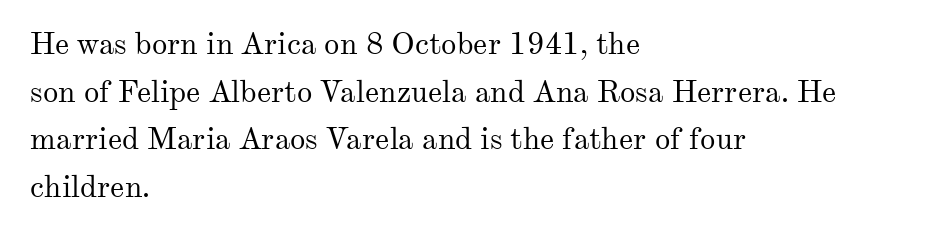
Q: Is the text bold? A: No.
Q: Is the text italic (slanted)? A: No, it is upright.
Q: Is the typeface a serif or a sans-serif typeface? A: Serif.
Q: Is the text underlined? A: No.
Q: How is the paragraph aligned? A: Left-aligned.
Q: Is the spacing between letters normal or unusually wide? A: Normal.
Q: Is the spacing between lines tight, normal or loose? A: Normal.
Q: Width (condensed, normal, or wide)? A: Normal.
Q: Stroke contrast? A: Medium.
Q: x-height? A: Small.
Q: Monospaced? A: No.
